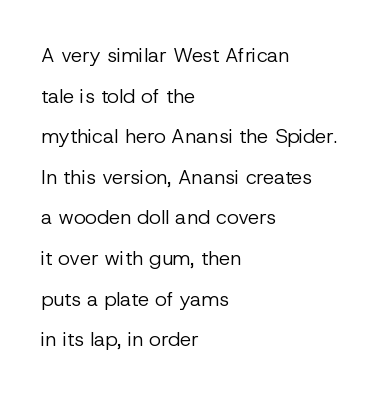
The image shows 20 px text type, upright; set left-aligned, loose line spacing (2.03x), normal letter spacing, not underlined.
